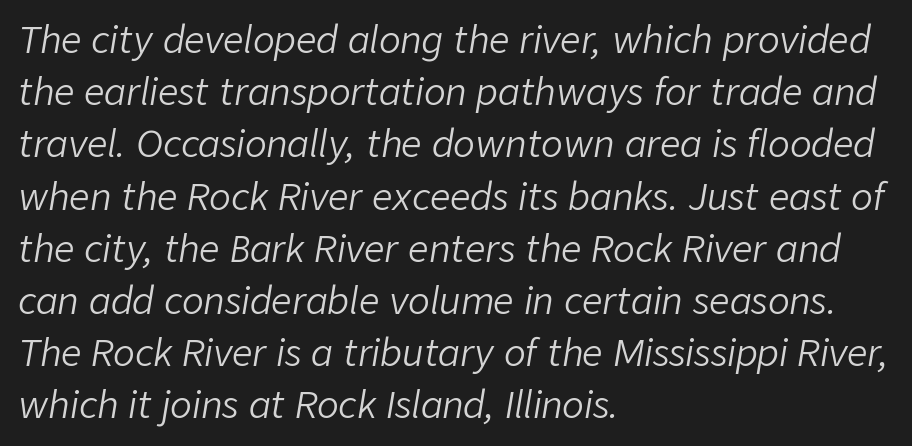
Note the varied advance widths — an 'i' is clearly narrower than an 'm'. The compositor pushed each line to the left boundary. The weight would be labelled regular, book, light, or lighter still. Look at the tracking — it's just the regular setting, nothing added.
